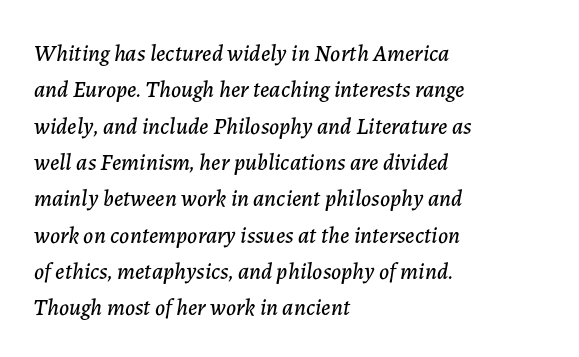
These lines were composed using italics. Leading: standard. The setting favours the left margin, as ordinary paragraphs usually do. Here the glyphs are tracked normally, forming tight word shapes. Has an underline been added? It has not.
